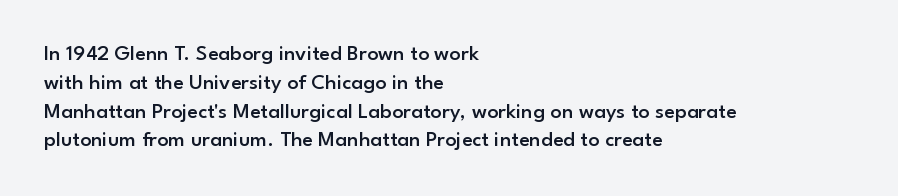
Q: Is the text bold? A: Semi-bold.
Q: Is the text italic (slanted)? A: No, it is upright.
Q: Is the text underlined? A: No.
Q: How is the paragraph aligned? A: Left-aligned.
Q: Is the spacing between letters normal or unusually wide? A: Normal.
Q: Is the spacing between lines tight, normal or loose? A: Normal.
